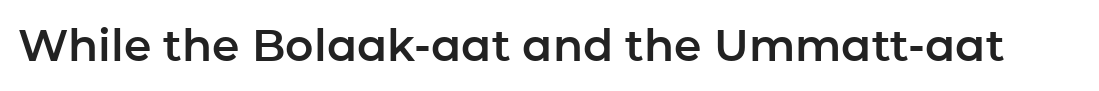
{"serif": "no", "italic": "no", "width": "normal", "stroke_contrast": "low", "x_height": "medium", "monospaced": "no", "underline": "no", "letter_spacing": "normal", "letter_spacing_em": 0.0, "glyph_px": 44}
